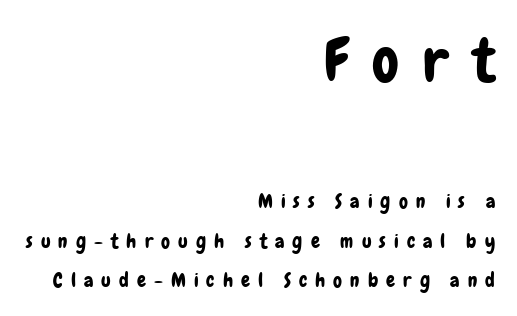
{"serif": "no", "italic": "no", "width": "condensed", "stroke_contrast": "low", "x_height": "medium", "monospaced": "no", "underline": "no", "align": "right", "line_spacing": "loose", "line_spacing_ratio": 1.97, "letter_spacing": "wide", "letter_spacing_em": 0.4, "larger_block": "first", "size_ratio": 3.0, "glyph_px": 60}
